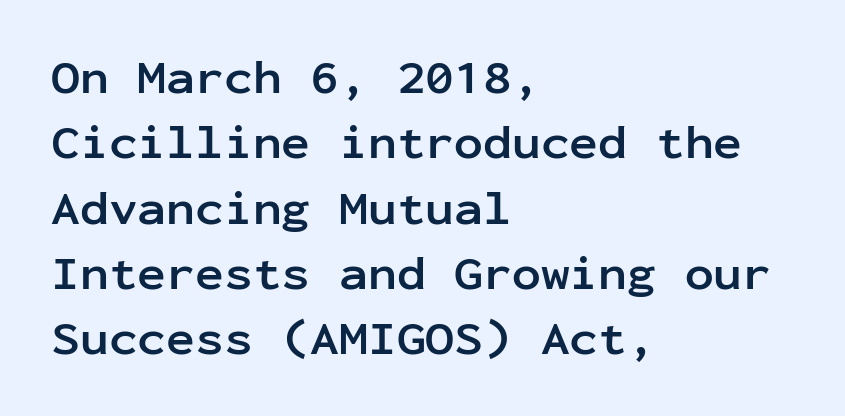
Q: Is the text bold? A: Yes.
Q: Is the text italic (slanted)? A: No, it is upright.
Q: Is the typeface a serif or a sans-serif typeface? A: Sans-serif.
Q: Is the text underlined? A: No.
Q: How is the paragraph aligned? A: Left-aligned.
Q: Is the spacing between letters normal or unusually wide? A: Normal.
Q: Is the spacing between lines tight, normal or loose? A: Normal.
Q: Width (condensed, normal, or wide)? A: Normal.
Q: Stroke contrast? A: Low.
Q: x-height? A: Medium.
Q: Monospaced? A: Yes.
